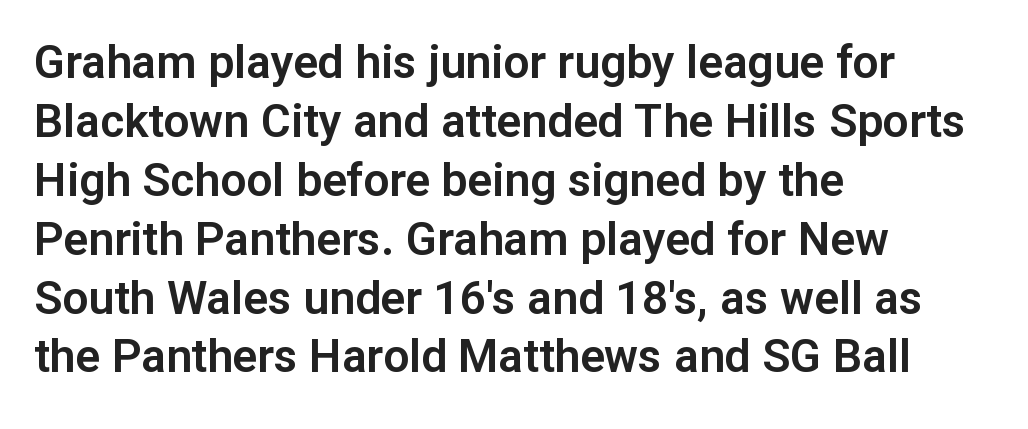
Q: Is the text italic (slanted)? A: No, it is upright.
Q: Is the typeface a serif or a sans-serif typeface? A: Sans-serif.
Q: Is the text underlined? A: No.
Q: How is the paragraph aligned? A: Left-aligned.
Q: Is the spacing between letters normal or unusually wide? A: Normal.
Q: Is the spacing between lines tight, normal or loose? A: Normal.
Q: Width (condensed, normal, or wide)? A: Normal.
Q: Stroke contrast? A: Low.
Q: x-height? A: Medium.
Q: Monospaced? A: No.
